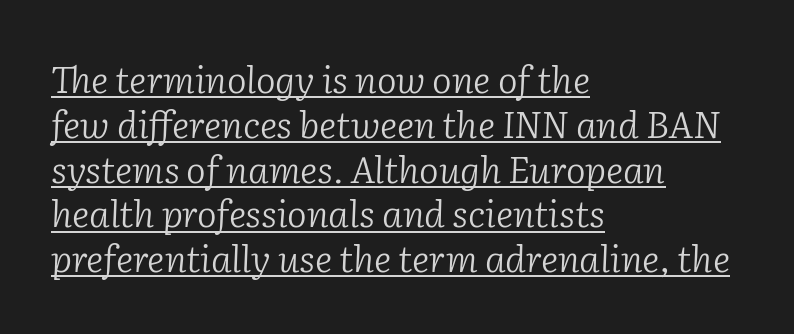
Q: Is the text bold? A: No.
Q: Is the text italic (slanted)? A: Yes, it leans right by about 2 degrees.
Q: Is the typeface a serif or a sans-serif typeface? A: Serif.
Q: Is the text underlined? A: Yes.
Q: How is the paragraph aligned? A: Left-aligned.
Q: Is the spacing between letters normal or unusually wide? A: Normal.
Q: Width (condensed, normal, or wide)? A: Normal.
Q: Stroke contrast? A: Low.
Q: x-height? A: Medium.
Q: Monospaced? A: No.
